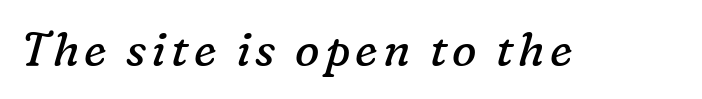
The image shows 46 px regular-weight serif type, italic (leaning right); set not underlined; low stroke contrast and a medium x-height.
